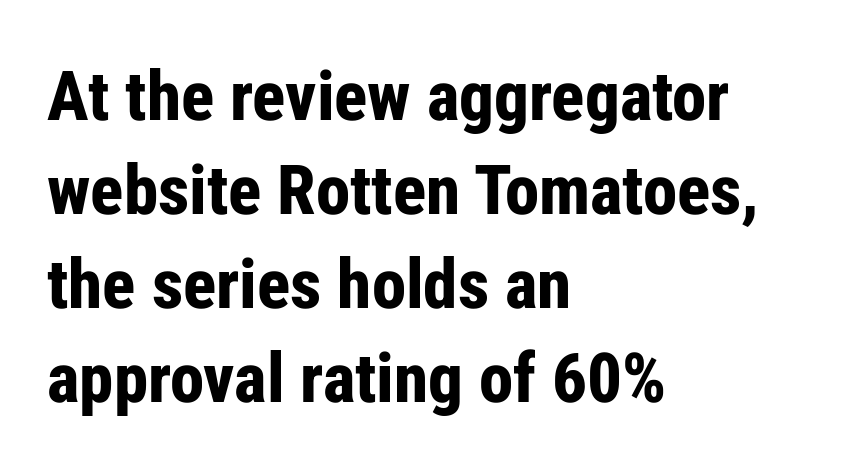
A typesetter would call this leading conventional body-copy spacing. These lines are rendered in a variable-pitch font. Observe the absence of serifs on each vertical stroke in this sample. Vertical strokes here are truly vertical.
